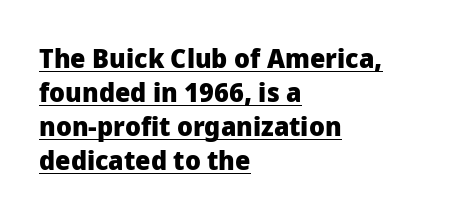
The image shows 27 px bold type, upright; set left-aligned, normal line spacing (1.26x), normal letter spacing, underlined.
